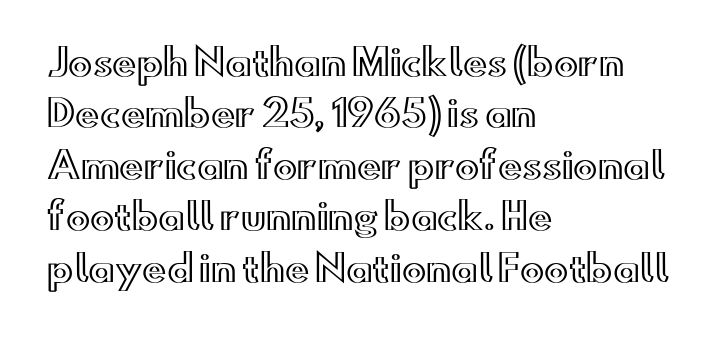
The image shows 36 px wide type, upright; set left-aligned, normal line spacing (1.43x), normal letter spacing, not underlined; a small x-height.
